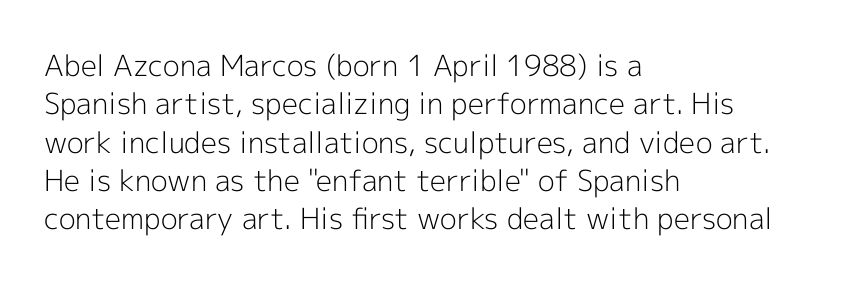
{"serif": "no", "italic": "no", "bold": "no", "weight": "light", "width": "normal", "x_height": "medium", "monospaced": "no", "underline": "no", "align": "left", "line_spacing": "normal", "line_spacing_ratio": 1.32, "letter_spacing": "normal", "letter_spacing_em": 0.0, "glyph_px": 29}
